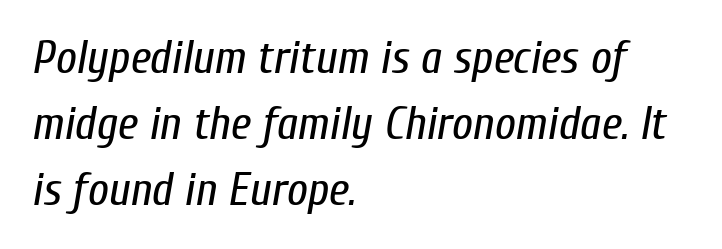
{"italic": "yes", "lean": "right", "slant_degrees": 10, "bold": "no", "weight": "regular", "width": "condensed", "stroke_contrast": "low", "x_height": "medium", "monospaced": "no", "underline": "no", "align": "left", "line_spacing": "normal", "line_spacing_ratio": 1.44, "letter_spacing": "normal", "letter_spacing_em": 0.0, "glyph_px": 46}
